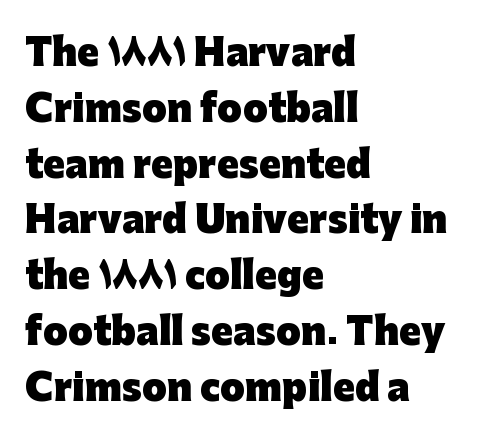
{"serif": "no", "italic": "no", "bold": "yes", "weight": "heavy", "width": "normal", "stroke_contrast": "low", "x_height": "medium", "monospaced": "no", "underline": "no", "align": "left", "line_spacing": "normal", "line_spacing_ratio": 1.55, "letter_spacing": "normal", "letter_spacing_em": 0.0, "glyph_px": 36}
